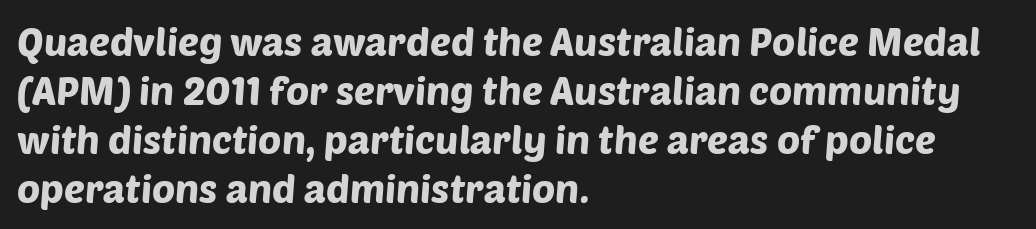
{"serif": "no", "width": "normal", "stroke_contrast": "low", "x_height": "large", "monospaced": "no", "underline": "no", "align": "left", "line_spacing": "normal", "line_spacing_ratio": 1.26, "letter_spacing": "normal", "letter_spacing_em": 0.0, "glyph_px": 39}
